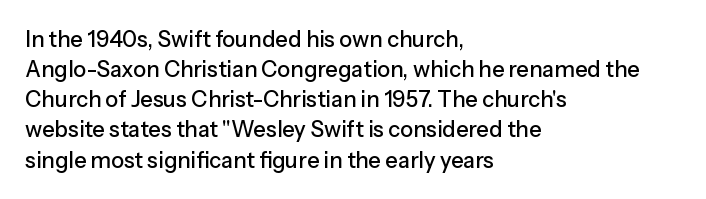
The lettering stays uniformly vertical, giving the passage a roman look. The text block is weighted toward the left margin, trailing off unevenly rightward. A typesetter would call this zero additional tracking. Evenly set lines give the paragraph a standard silhouette.
